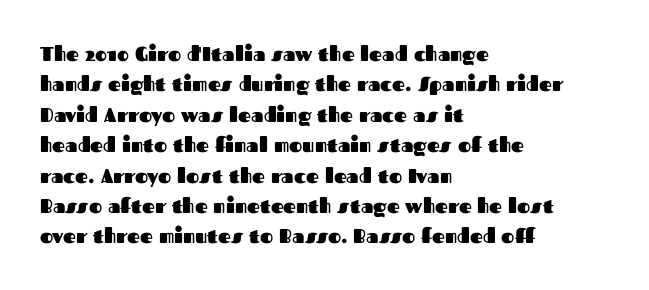
Q: Is the text bold? A: Yes.
Q: Is the text italic (slanted)? A: No, it is upright.
Q: Is the text underlined? A: No.
Q: How is the paragraph aligned? A: Left-aligned.
Q: Is the spacing between letters normal or unusually wide? A: Normal.
Q: Is the spacing between lines tight, normal or loose? A: Normal.
